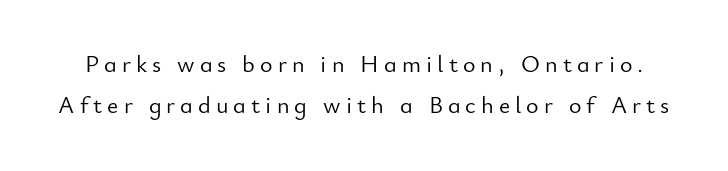
Is there any slant? The stems are plumb. Check under the words: just untouched page. No heavy texture on the line: the type isn't bold. Look at the tracking — it's clearly loosened, letters drifting apart.
